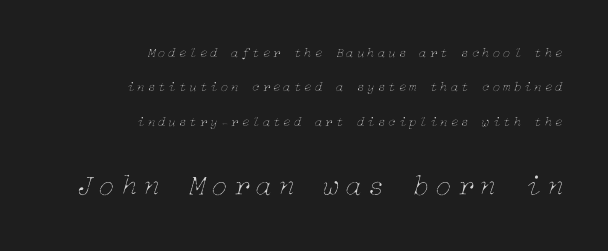
Tall strokes in this sample are angled rather than plumb. Successive baselines arrive slowly, with a big drop between each. The letters in the lower block stand taller than those in the block above. Unbolded letterforms with no extra heft. Short and long lines alike share a common ending point at right.
